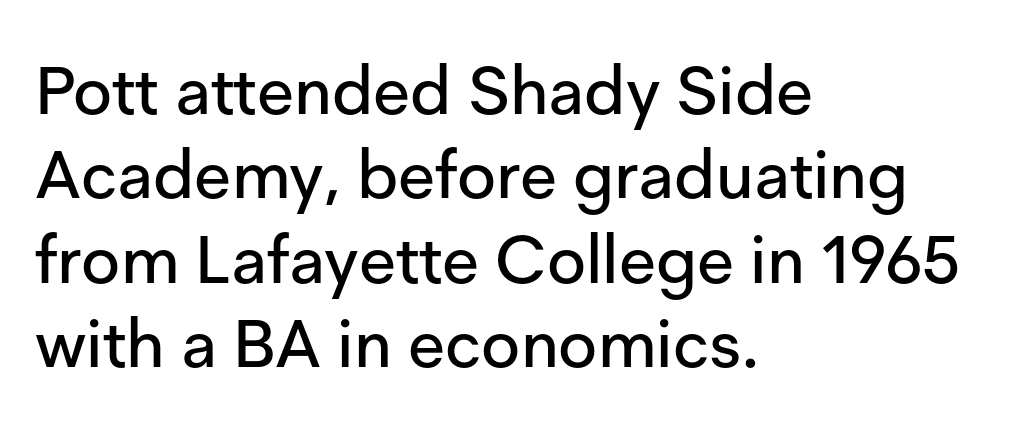
{"serif": "no", "italic": "no", "width": "normal", "stroke_contrast": "low", "x_height": "medium", "monospaced": "no", "underline": "no", "align": "left", "line_spacing": "normal", "line_spacing_ratio": 1.26, "letter_spacing": "normal", "letter_spacing_em": 0.0, "glyph_px": 67}
